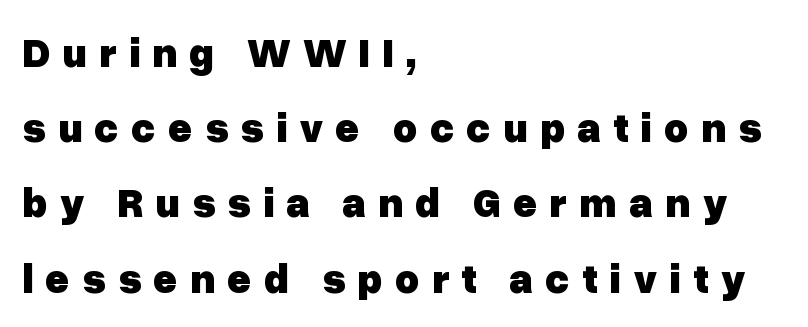
The text was rendered using a sans face with plain stroke endings. A dark, heavy texture on the line: the type is bold. The letters are spread apart with noticeably loose tracking. Which margin do the lines hug? The left one — the right edge is uneven.
